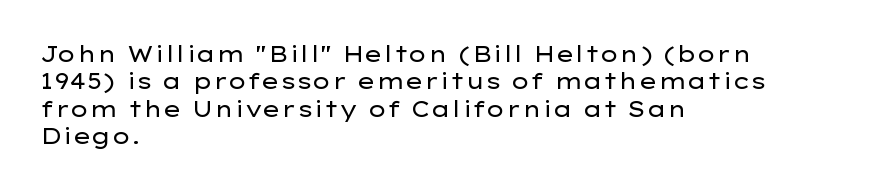
{"italic": "no", "bold": "no", "underline": "no", "align": "left", "line_spacing": "normal", "line_spacing_ratio": 1.25, "letter_spacing": "normal", "letter_spacing_em": 0.0, "glyph_px": 22}
